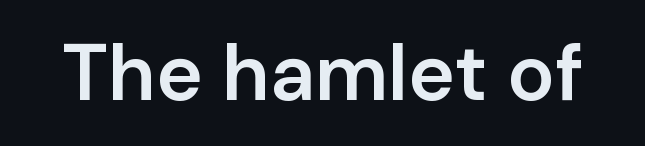
{"serif": "no", "italic": "no", "bold": "semi", "weight": "semibold", "width": "normal", "stroke_contrast": "low", "x_height": "medium", "monospaced": "no", "underline": "no", "letter_spacing": "normal", "letter_spacing_em": 0.0, "glyph_px": 79}
